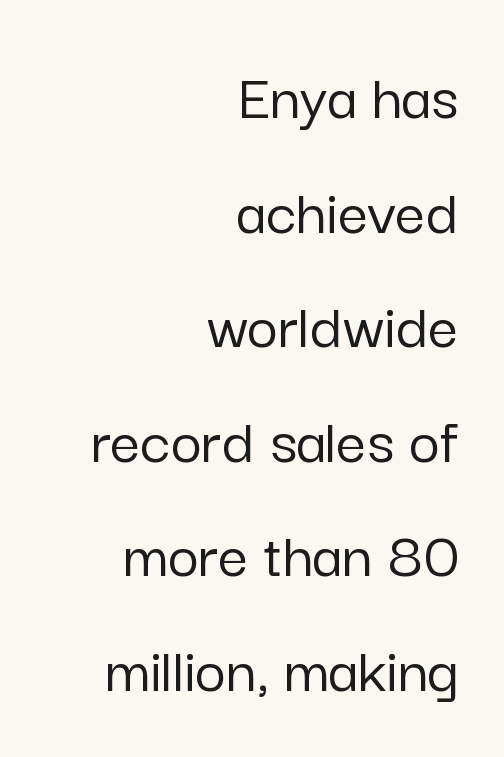
The image shows 67 px sans-serif type, upright; set right-aligned, line spacing 1.71x, normal letter spacing, not underlined; low stroke contrast and a medium x-height.
